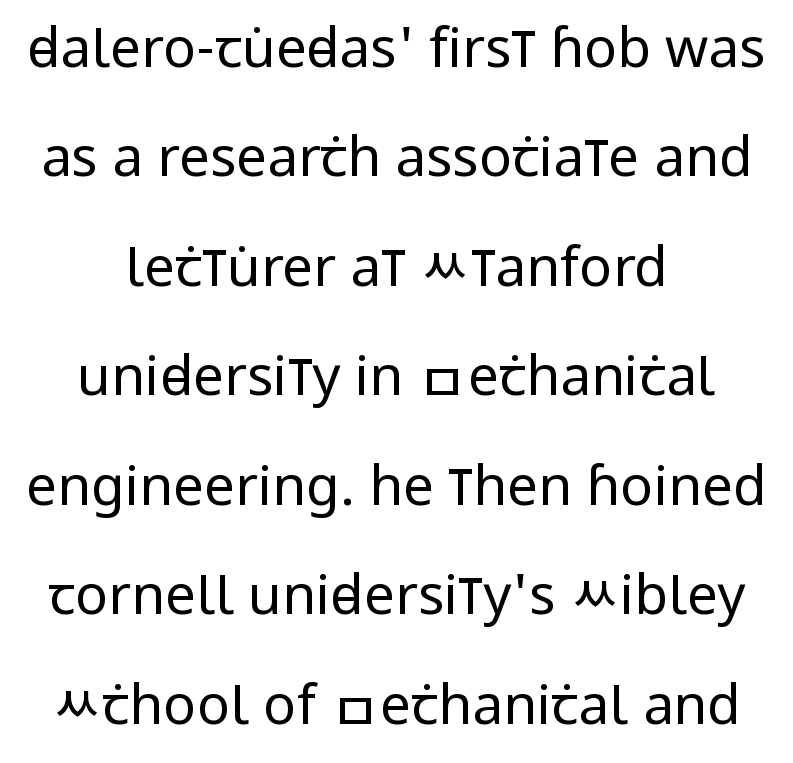
These lines are rendered in a variable-pitch font. Where is the straight margin? There isn't one; the lines are centered. This reads as an unemphasized weight, regular at the heaviest. Upright lettering throughout. The rendering uses a large line-height, opening up the rows. Each word holds together tightly as a unit, with standard inter-letter gaps.
